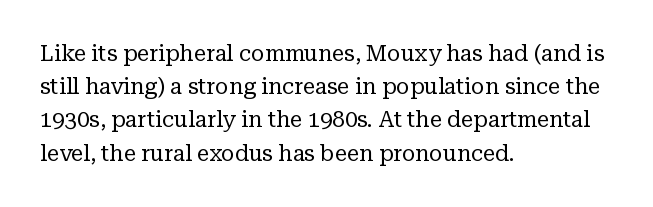
{"italic": "no", "bold": "no", "underline": "no", "align": "left", "line_spacing": "normal", "line_spacing_ratio": 1.51, "letter_spacing": "normal", "letter_spacing_em": 0.0, "glyph_px": 22}
